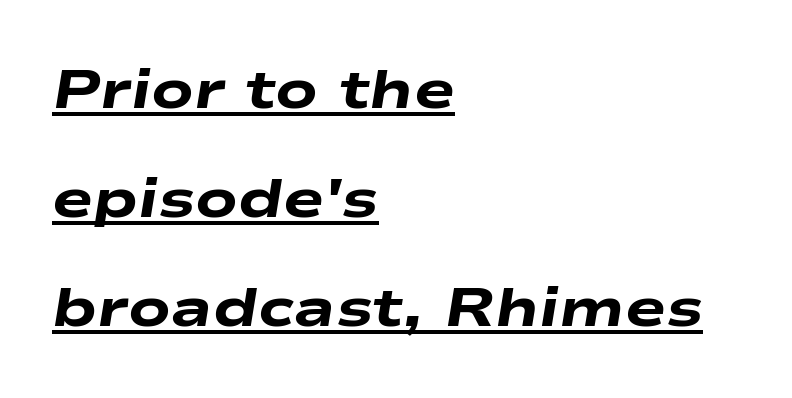
Q: Is the text bold? A: Yes.
Q: Is the text italic (slanted)? A: Yes, it leans right by about 9 degrees.
Q: Is the text underlined? A: Yes.
Q: How is the paragraph aligned? A: Left-aligned.
Q: Is the spacing between letters normal or unusually wide? A: Normal.
Q: Is the spacing between lines tight, normal or loose? A: Loose.
Q: Width (condensed, normal, or wide)? A: Wide.
Q: Stroke contrast? A: Low.
Q: x-height? A: Medium.
Q: Monospaced? A: No.
